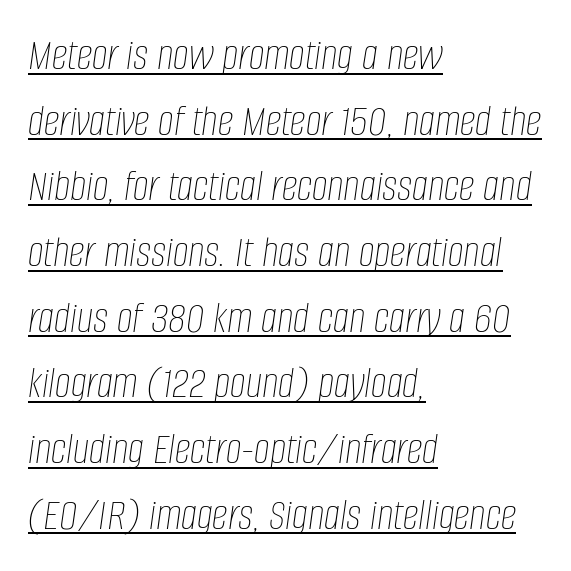
The image shows 45 px thin, condensed type, italic (leaning right); set left-aligned, normal line spacing (1.46x), normal letter spacing, underlined; low stroke contrast and a large x-height.
